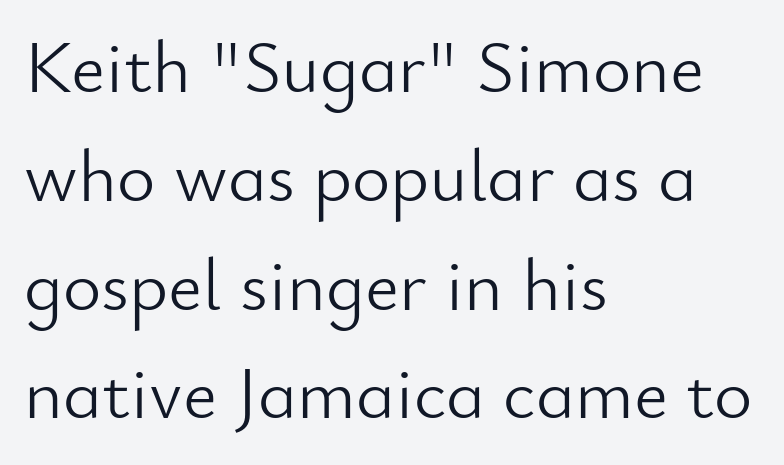
{"serif": "no", "italic": "no", "bold": "no", "weight": "light", "width": "normal", "stroke_contrast": "low", "x_height": "small", "monospaced": "no", "underline": "no", "align": "left", "line_spacing": "normal", "line_spacing_ratio": 1.47, "letter_spacing": "normal", "letter_spacing_em": 0.0, "glyph_px": 74}
